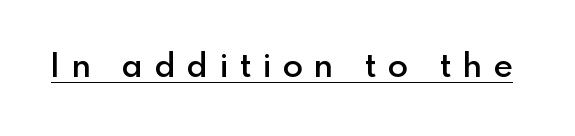
{"serif": "no", "italic": "no", "bold": "semi", "weight": "semibold", "width": "normal", "x_height": "small", "monospaced": "no", "underline": "yes", "letter_spacing": "wide", "letter_spacing_em": 0.36, "glyph_px": 33}
